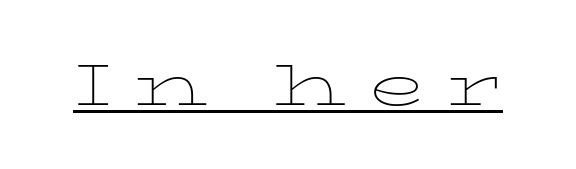
The image shows 58 px thin, wide serif type, upright; set unusually wide letter spacing (+0.37 em), underlined; low stroke contrast and a medium x-height.
